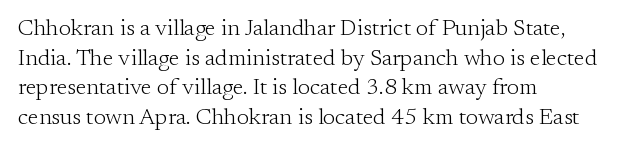
Q: Is the text bold? A: No.
Q: Is the text italic (slanted)? A: No, it is upright.
Q: Is the text underlined? A: No.
Q: How is the paragraph aligned? A: Left-aligned.
Q: Is the spacing between letters normal or unusually wide? A: Normal.
Q: Is the spacing between lines tight, normal or loose? A: Normal.
